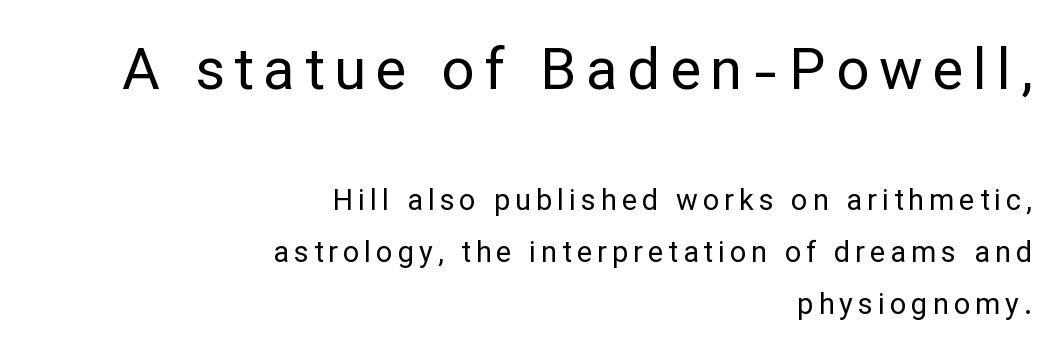
Serifs: no, the terminals of the letterforms are clean. The first block has been scaled up relative to the second. The letters stand straight up with perfectly vertical stems. Glance below the letters and you will spot only blank space.
